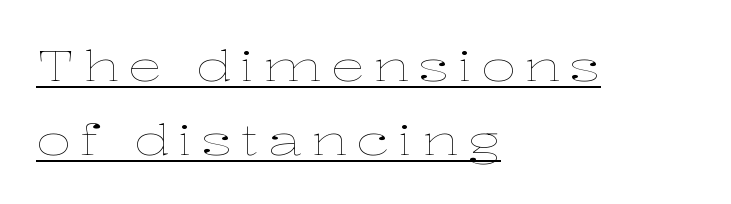
Proportional: the letters do not fall into vertical columns. The letters look calm and open, with moderate or lighter stems. You can see a thin bar hugging the bottom of the glyphs. Italic: no, the glyphs are upright roman.
